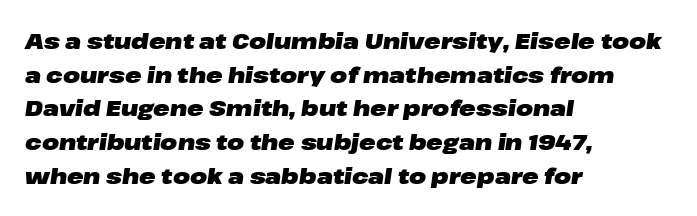
Q: Is the text bold? A: Yes.
Q: Is the text italic (slanted)? A: Yes, it leans right by about 8 degrees.
Q: Is the text underlined? A: No.
Q: How is the paragraph aligned? A: Left-aligned.
Q: Is the spacing between letters normal or unusually wide? A: Normal.
Q: Is the spacing between lines tight, normal or loose? A: Normal.
